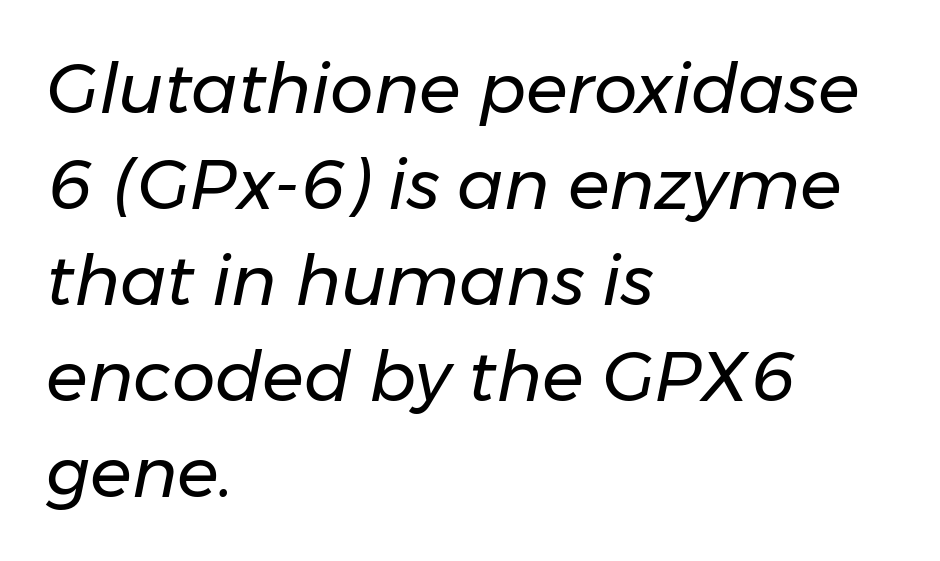
On a weight scale, this lands at 450 or below. The foot of each line stays bare and open. The letterforms sit shoulder to shoulder at normal distance. If you drew a line through each stem, it would be angled.
